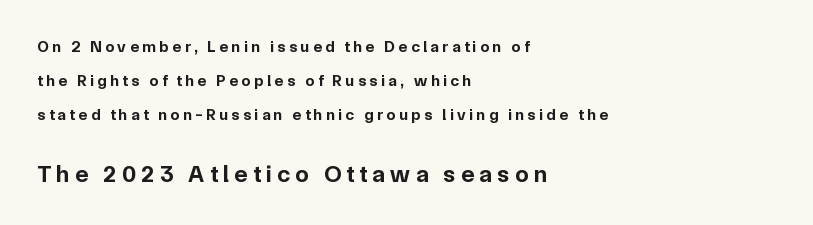
{"italic": "no", "bold": "yes", "underline": "no", "align": "left", "line_spacing": "loose", "line_spacing_ratio": 2.14, "letter_spacing": "wide", "letter_spacing_em": 0.23, "larger_block": "second", "size_ratio": 1.5, "glyph_px": 24}
